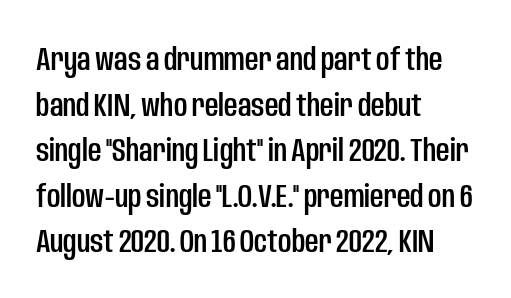
Q: Is the text italic (slanted)? A: No, it is upright.
Q: Is the typeface a serif or a sans-serif typeface? A: Sans-serif.
Q: Is the text underlined? A: No.
Q: How is the paragraph aligned? A: Left-aligned.
Q: Is the spacing between letters normal or unusually wide? A: Normal.
Q: Is the spacing between lines tight, normal or loose? A: Normal.
Q: Width (condensed, normal, or wide)? A: Condensed.
Q: Stroke contrast? A: Low.
Q: x-height? A: Large.
Q: Monospaced? A: No.
